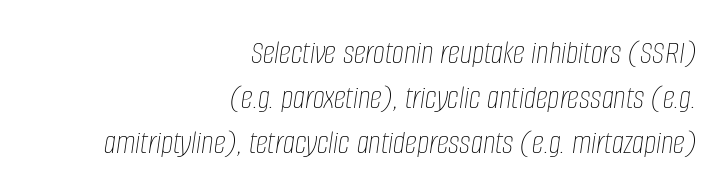
Interline gaps are of average width in this sample. These lines stack with their right ends in a neat column. Unbolded letterforms with no extra heft. Varying glyph widths throughout — classic text-font behaviour.
